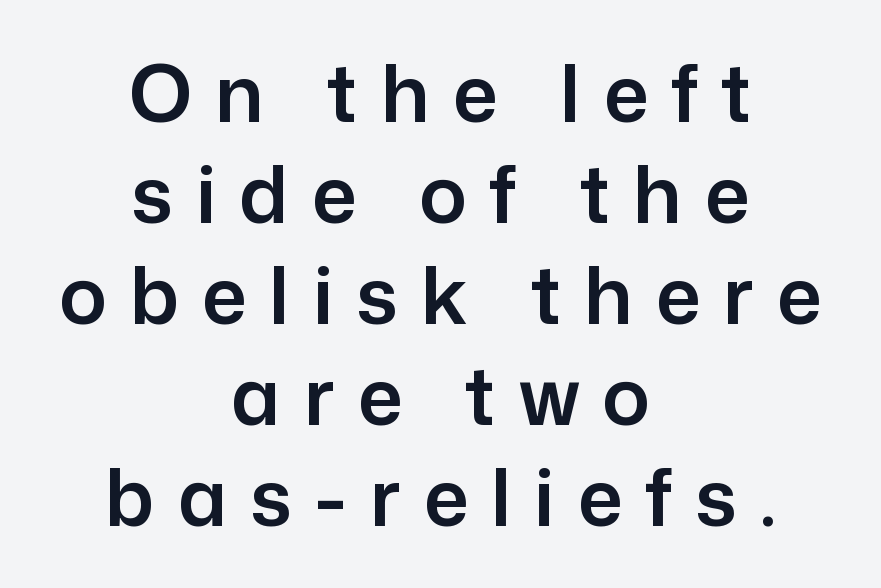
Each line is balanced around a shared central axis. Observe the wide spacing: letters keep a clear distance from each other. The letters advance in unequal steps, a hallmark of proportional type. No feet cap the strokes, marking this as sans-serif type.
